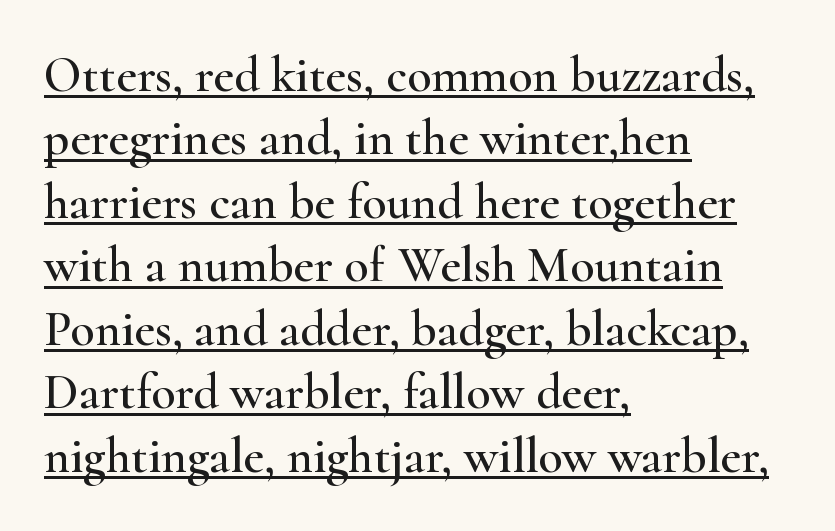
These lines sit exactly where default settings would place them. This rendering features underlined lettering. In terms of posture, this sample is upright. Unlike a clean sans, this face finishes its strokes with serifs. One-word summary of the alignment: left. The face used here is proportionally spaced, like ordinary book or web type.
